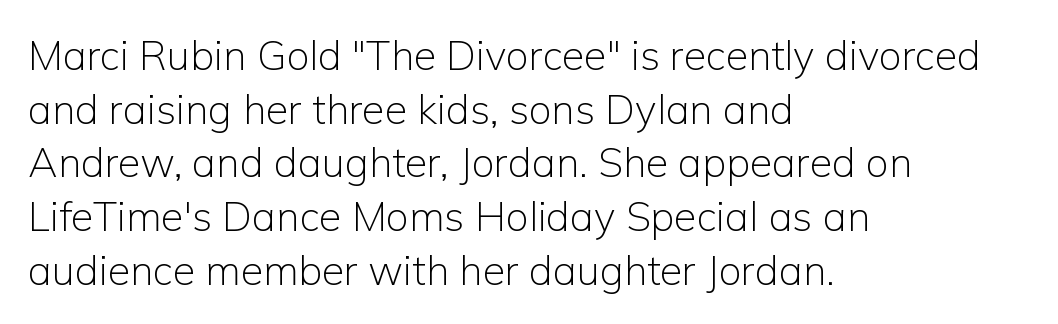
The image shows 41 px light sans-serif type, upright; set left-aligned, normal line spacing (1.31x), normal letter spacing, not underlined; low stroke contrast and a medium x-height.
